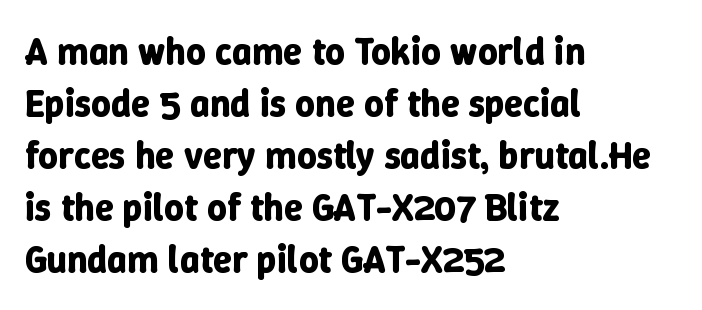
The image shows 38 px bold type, upright; set left-aligned, normal line spacing (1.37x), normal letter spacing, not underlined; low stroke contrast and a medium x-height.
